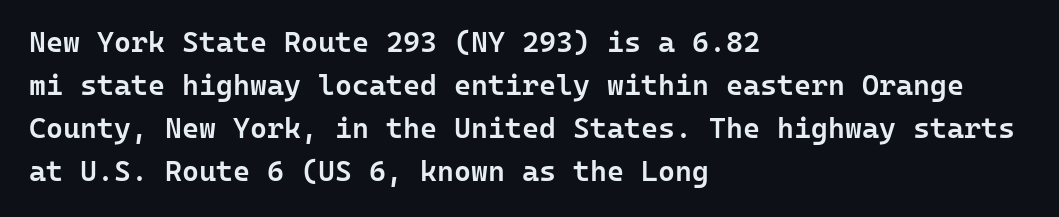
{"serif": "no", "italic": "no", "bold": "semi", "weight": "semibold", "width": "normal", "stroke_contrast": "low", "x_height": "medium", "monospaced": "yes", "underline": "no", "align": "left", "line_spacing": "normal", "line_spacing_ratio": 1.48, "letter_spacing": "normal", "letter_spacing_em": 0.0, "glyph_px": 29}
